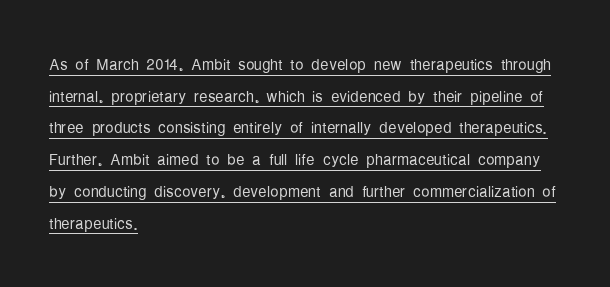
The weight tops out at a normal text grade. Which margin do the lines hug? The left one — the right edge is uneven. Looks like someone drew a line under every word here. This sample uses plain, unmodified letter spacing. This is roman type, the default non-slanted kind.
